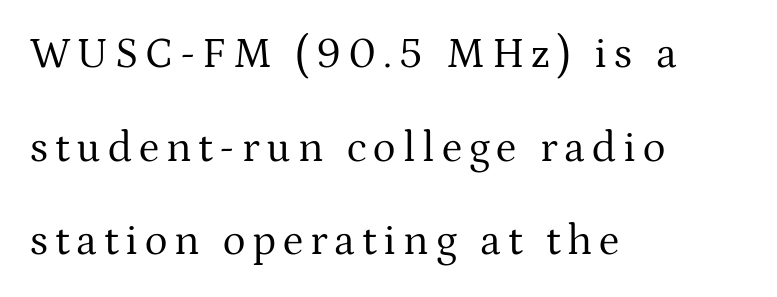
The paragraph has a hard left edge and a soft right edge. Each new line begins a long way beneath the previous one. On a weight scale, this lands at 450 or below. Does the type have serifs? Yes, each stem ends in a small foot. Beneath every word, the page is bare.
